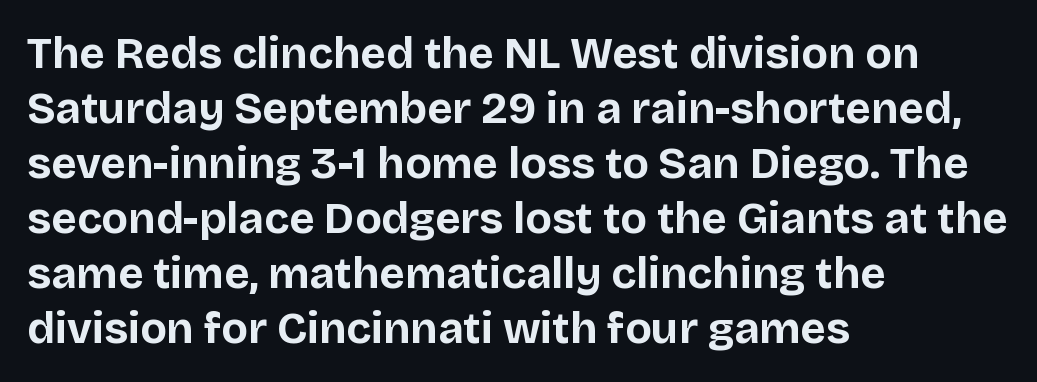
Q: Is the text bold? A: Yes.
Q: Is the text italic (slanted)? A: No, it is upright.
Q: Is the typeface a serif or a sans-serif typeface? A: Sans-serif.
Q: Is the text underlined? A: No.
Q: How is the paragraph aligned? A: Left-aligned.
Q: Is the spacing between letters normal or unusually wide? A: Normal.
Q: Is the spacing between lines tight, normal or loose? A: Normal.
Q: Width (condensed, normal, or wide)? A: Normal.
Q: Stroke contrast? A: Low.
Q: x-height? A: Large.
Q: Monospaced? A: No.
